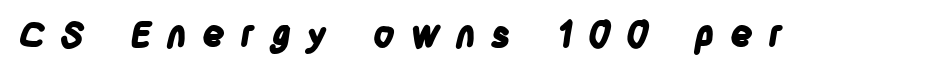
{"serif": "no", "bold": "yes", "weight": "bold", "width": "condensed", "stroke_contrast": "low", "x_height": "large", "monospaced": "no", "underline": "no", "letter_spacing": "wide", "letter_spacing_em": 0.41, "glyph_px": 36}
